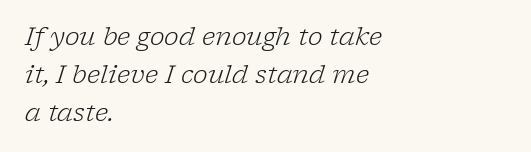
Interline gaps are of average width in this sample. The rag falls on the right side of this text block. Is this a heavy cut? Hardly; it is regular or lighter. In terms of posture, this sample is oblique. Decoration check: the copy has no underline.
